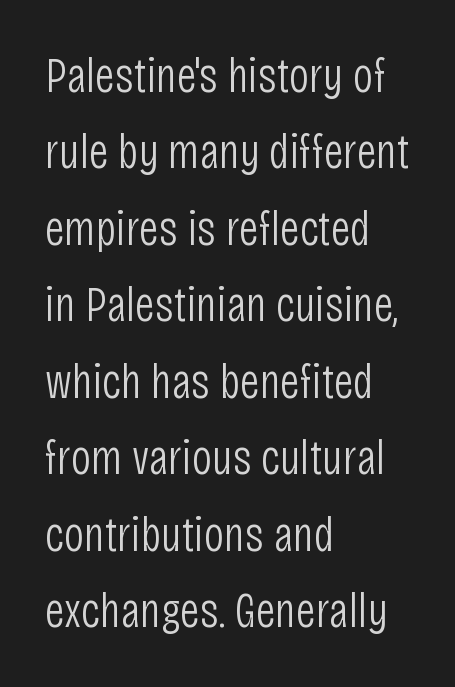
Does the leading feel generous? No, just average. The specimen reads as upright at a glance. The type is set solid horizontally, with unmodified tracking. The ragged edge is on the right, which tells us the setting is flush left. Stems and bowls with no extra thickness — not bold. The characters display no serif detailing; their extremities are plain.
